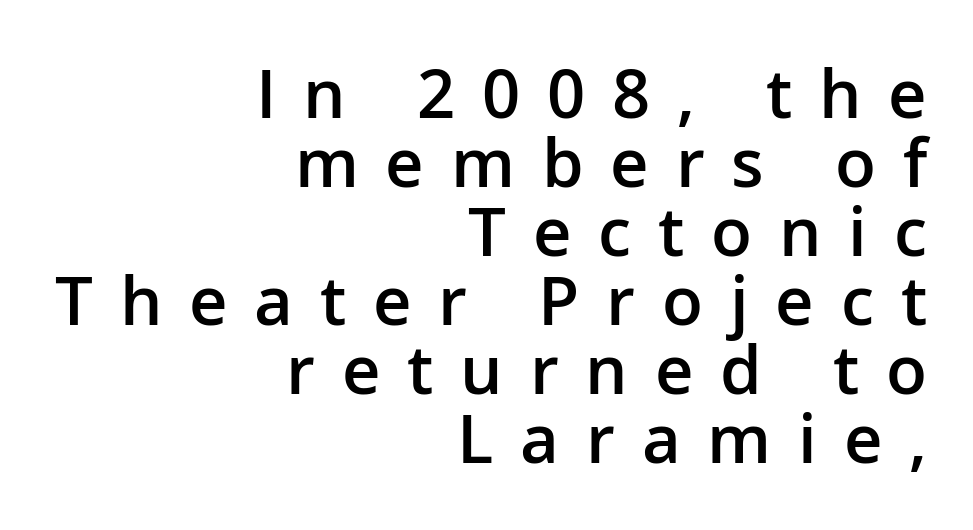
The image shows 67 px semibold sans-serif type, upright; set right-aligned, tight line spacing (1.03x), unusually wide letter spacing (+0.4 em), not underlined; low stroke contrast and a medium x-height.
